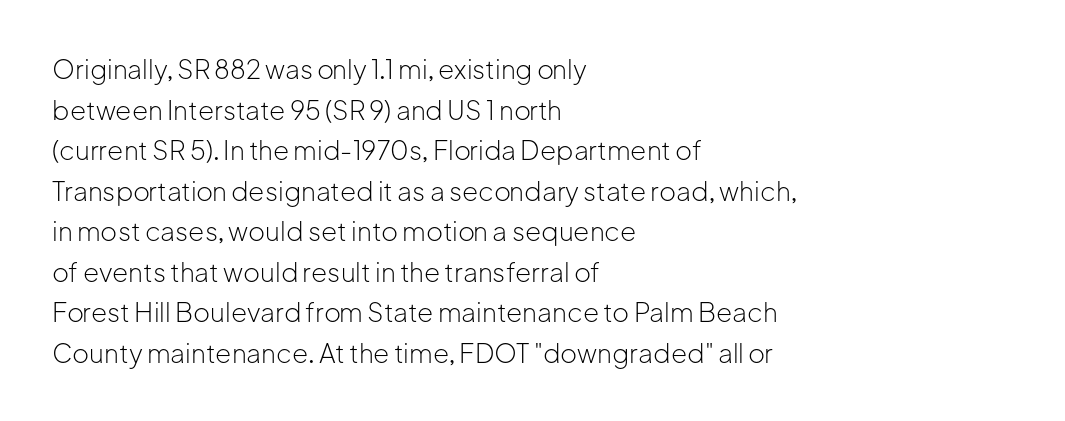
{"italic": "no", "bold": "no", "underline": "no", "align": "left", "line_spacing": "normal", "line_spacing_ratio": 1.56, "letter_spacing": "normal", "letter_spacing_em": 0.0, "glyph_px": 26}
